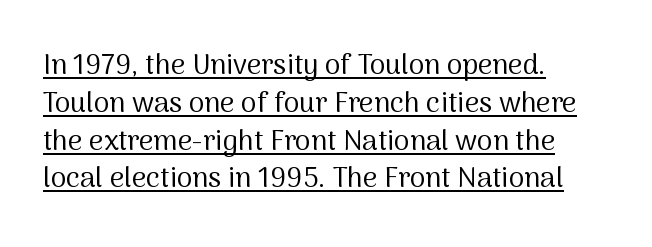
The image shows 28 px regular-weight sans-serif type, upright; set left-aligned, normal line spacing (1.35x), normal letter spacing, underlined; medium stroke contrast and a medium x-height.
